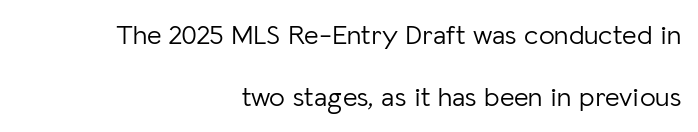
{"serif": "no", "italic": "no", "bold": "no", "weight": "light", "width": "normal", "stroke_contrast": "low", "x_height": "medium", "monospaced": "no", "underline": "no", "align": "right", "line_spacing": "loose", "line_spacing_ratio": 2.23, "letter_spacing": "normal", "letter_spacing_em": 0.0, "glyph_px": 28}
